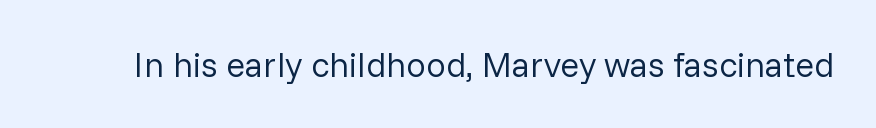
Q: Is the text bold? A: No.
Q: Is the text italic (slanted)? A: No, it is upright.
Q: Is the typeface a serif or a sans-serif typeface? A: Sans-serif.
Q: Is the text underlined? A: No.
Q: Is the spacing between letters normal or unusually wide? A: Normal.
Q: Width (condensed, normal, or wide)? A: Normal.
Q: Stroke contrast? A: Low.
Q: x-height? A: Medium.
Q: Monospaced? A: No.
